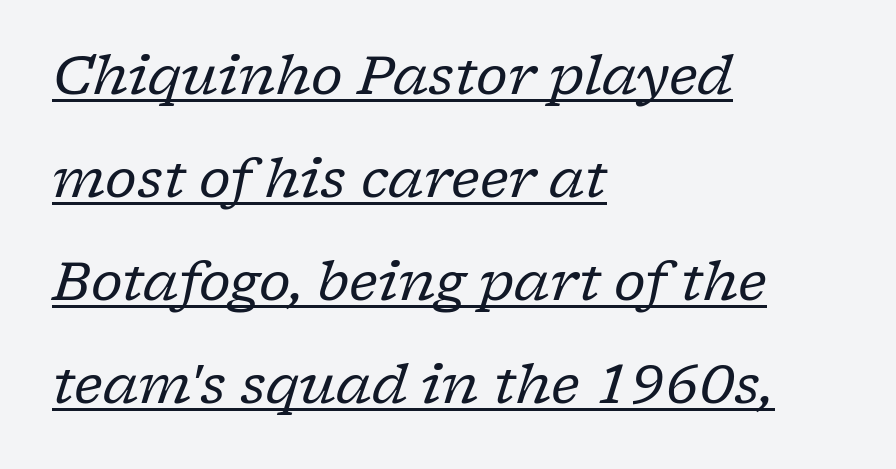
The image shows 54 px regular-weight serif type, italic (leaning right); set left-aligned, loose line spacing (1.91x), normal letter spacing, underlined; low stroke contrast and a medium x-height.
